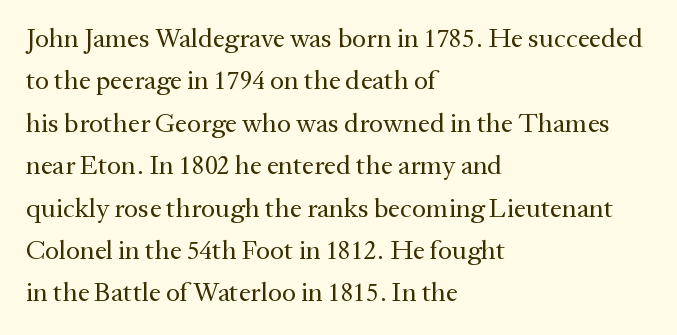
The image shows 27 px text type, upright; set left-aligned, normal line spacing (1.57x), normal letter spacing, not underlined.
